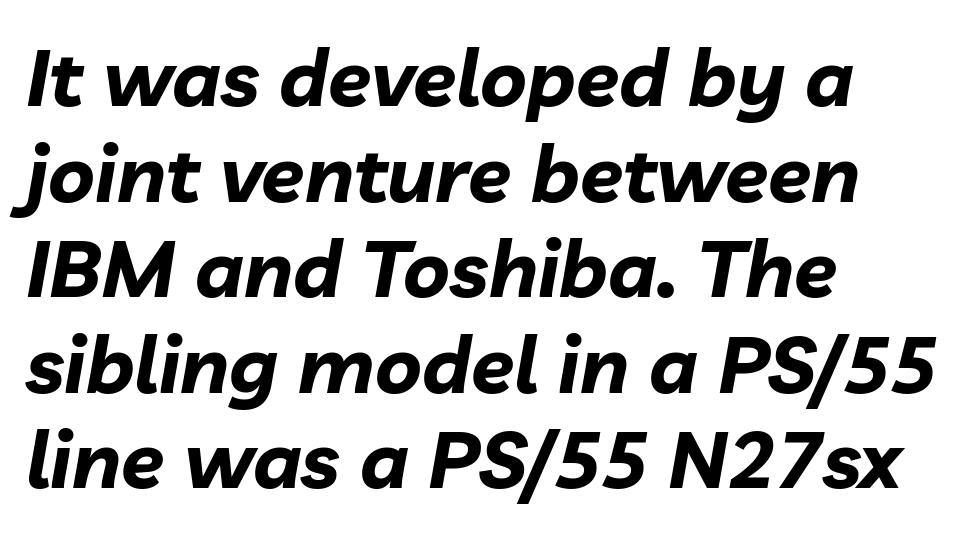
The image shows 79 px bold type, italic (leaning right); set left-aligned, line spacing 1.21x, normal letter spacing, not underlined; low stroke contrast and a medium x-height.
